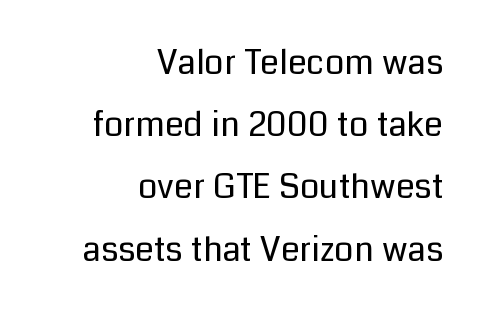
The image shows 34 px regular-weight sans-serif type, upright; set right-aligned, line spacing 1.83x, normal letter spacing, not underlined; low stroke contrast and a medium x-height.
